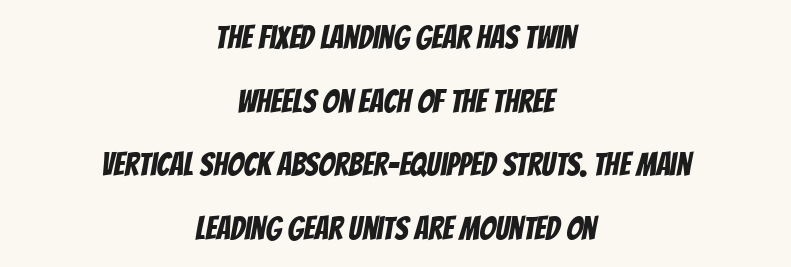
Q: Is the typeface a serif or a sans-serif typeface? A: Sans-serif.
Q: Is the text underlined? A: No.
Q: How is the paragraph aligned? A: Centered.
Q: Is the spacing between letters normal or unusually wide? A: Normal.
Q: Is the spacing between lines tight, normal or loose? A: Loose.
Q: Width (condensed, normal, or wide)? A: Condensed.
Q: Stroke contrast? A: Low.
Q: x-height? A: Large.
Q: Monospaced? A: No.
